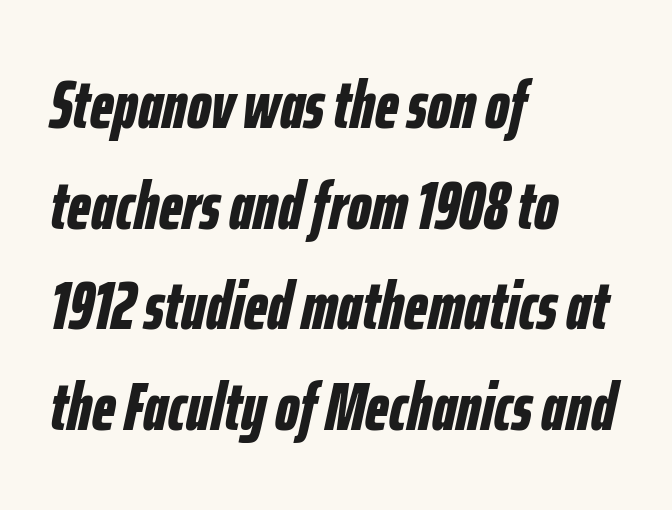
The image shows 68 px bold, condensed type, italic (leaning right); set left-aligned, normal line spacing (1.48x), normal letter spacing, not underlined; low stroke contrast and a medium x-height.
